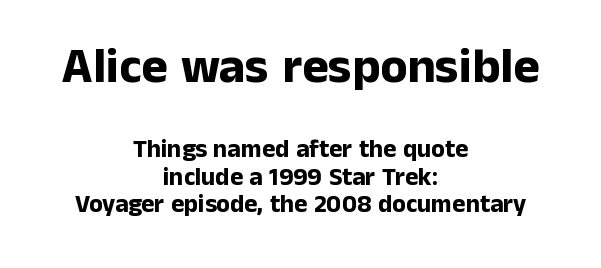
{"serif": "no", "italic": "no", "bold": "yes", "weight": "bold", "width": "normal", "stroke_contrast": "low", "x_height": "medium", "monospaced": "no", "underline": "no", "align": "center", "line_spacing": "tight", "line_spacing_ratio": 1.09, "letter_spacing": "normal", "letter_spacing_em": 0.0, "larger_block": "first", "size_ratio": 2.0, "glyph_px": 50}
